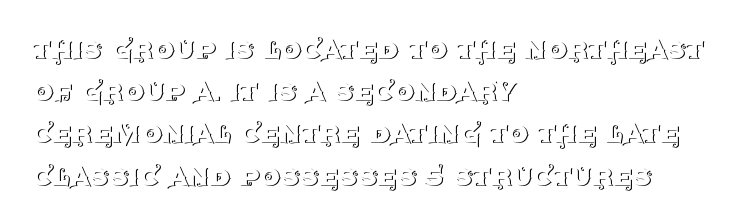
The image shows 33 px thin serif type, upright; set left-aligned, normal line spacing (1.28x), normal letter spacing, not underlined; medium stroke contrast and a large x-height.
